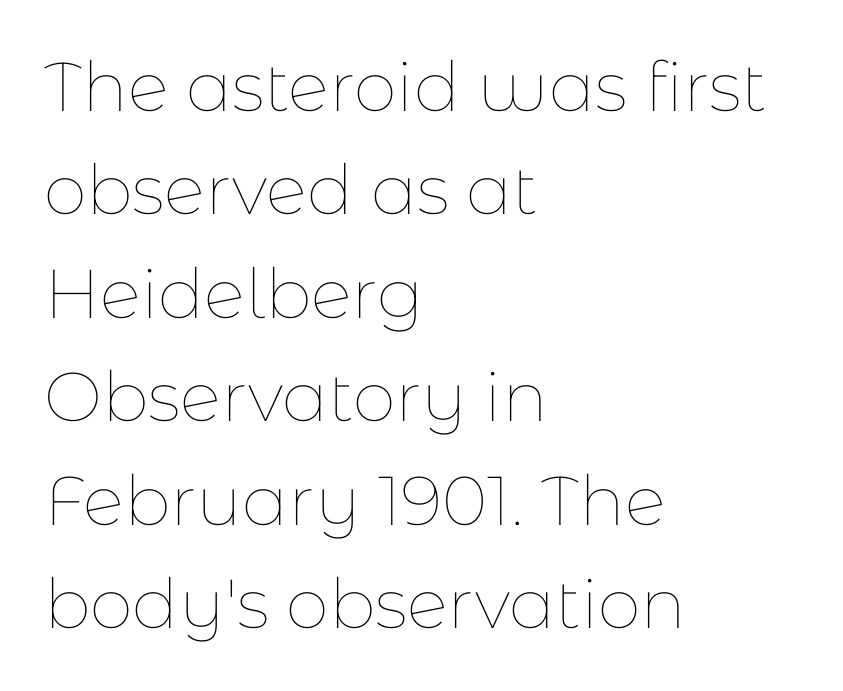
The image shows 69 px thin type, upright; set left-aligned, normal line spacing (1.5x), normal letter spacing, not underlined; low stroke contrast and a medium x-height.
